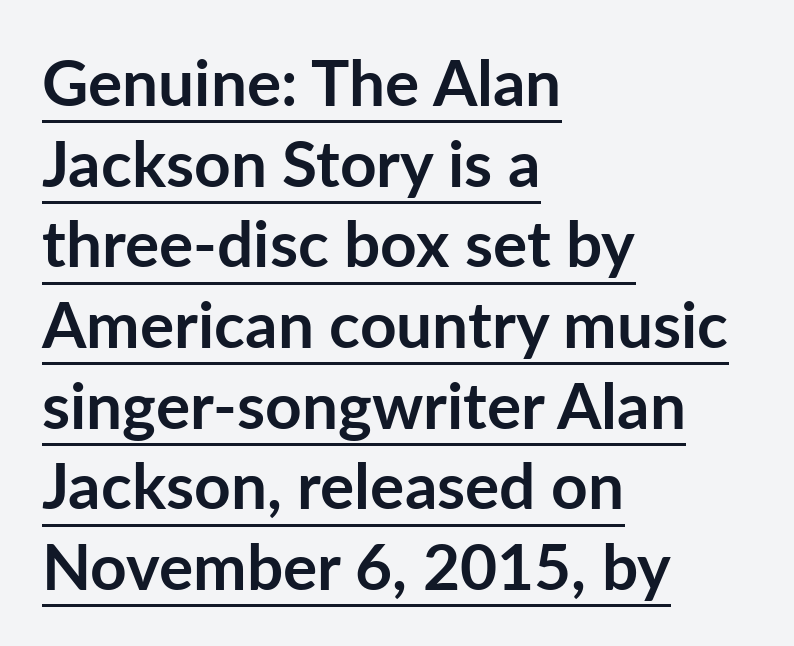
Q: Is the text bold? A: Yes.
Q: Is the text italic (slanted)? A: No, it is upright.
Q: Is the typeface a serif or a sans-serif typeface? A: Sans-serif.
Q: Is the text underlined? A: Yes.
Q: How is the paragraph aligned? A: Left-aligned.
Q: Is the spacing between letters normal or unusually wide? A: Normal.
Q: Is the spacing between lines tight, normal or loose? A: Normal.
Q: Width (condensed, normal, or wide)? A: Normal.
Q: Stroke contrast? A: Low.
Q: x-height? A: Medium.
Q: Monospaced? A: No.
